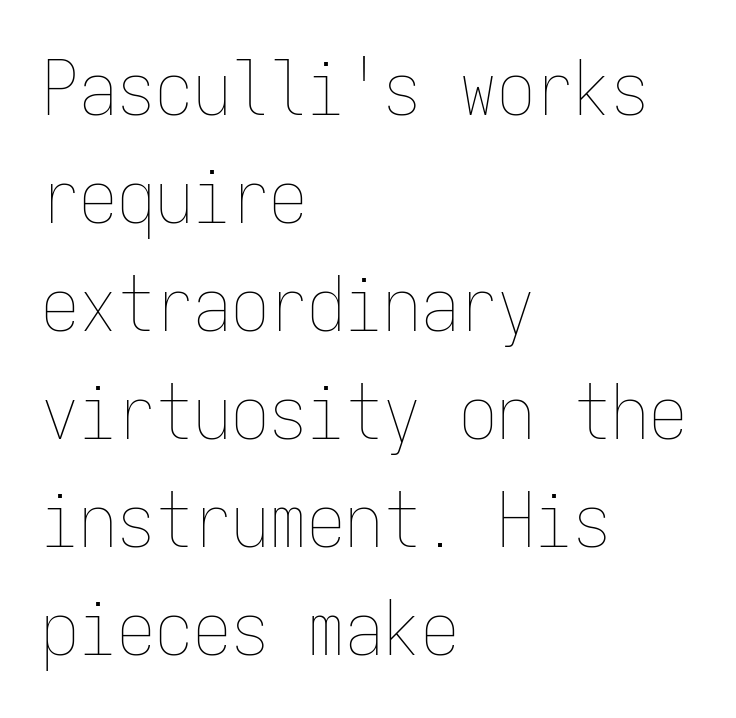
{"italic": "no", "bold": "no", "weight": "thin", "width": "condensed", "stroke_contrast": "low", "x_height": "medium", "monospaced": "yes", "underline": "no", "align": "left", "line_spacing": "normal", "line_spacing_ratio": 1.42, "letter_spacing": "normal", "letter_spacing_em": 0.0, "glyph_px": 76}
